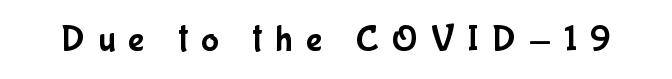
{"serif": "no", "italic": "no", "width": "condensed", "stroke_contrast": "low", "x_height": "medium", "monospaced": "no", "underline": "no", "letter_spacing": "wide", "letter_spacing_em": 0.35, "glyph_px": 38}
